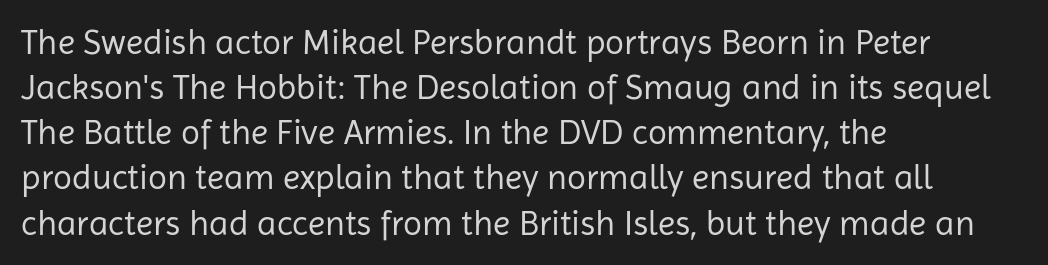
Q: Is the text bold? A: No.
Q: Is the text italic (slanted)? A: No, it is upright.
Q: Is the typeface a serif or a sans-serif typeface? A: Sans-serif.
Q: Is the text underlined? A: No.
Q: How is the paragraph aligned? A: Left-aligned.
Q: Is the spacing between letters normal or unusually wide? A: Normal.
Q: Is the spacing between lines tight, normal or loose? A: Normal.
Q: Width (condensed, normal, or wide)? A: Normal.
Q: Stroke contrast? A: Low.
Q: x-height? A: Medium.
Q: Monospaced? A: No.
